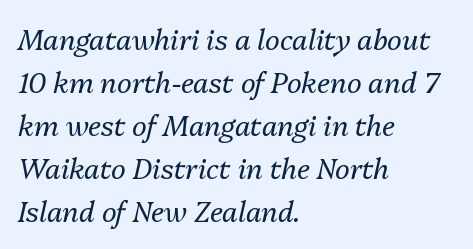
{"italic": "yes", "lean": "right", "slant_degrees": 13, "bold": "no", "weight": "regular", "width": "normal", "stroke_contrast": "medium", "x_height": "medium", "monospaced": "no", "underline": "no", "align": "left", "line_spacing": "normal", "line_spacing_ratio": 1.54, "letter_spacing": "normal", "letter_spacing_em": 0.0, "glyph_px": 28}
